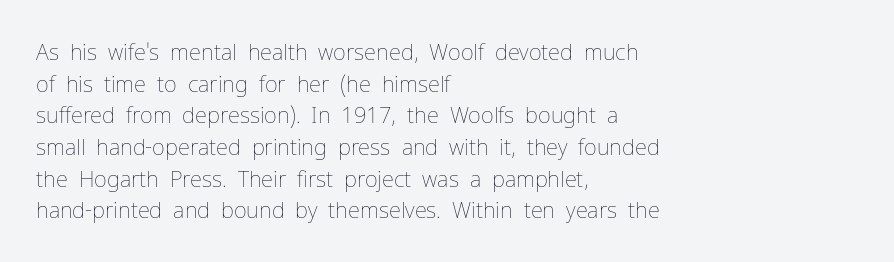
Q: Is the text bold? A: No.
Q: Is the text italic (slanted)? A: No, it is upright.
Q: Is the text underlined? A: No.
Q: How is the paragraph aligned? A: Left-aligned.
Q: Is the spacing between letters normal or unusually wide? A: Normal.
Q: Is the spacing between lines tight, normal or loose? A: Normal.
